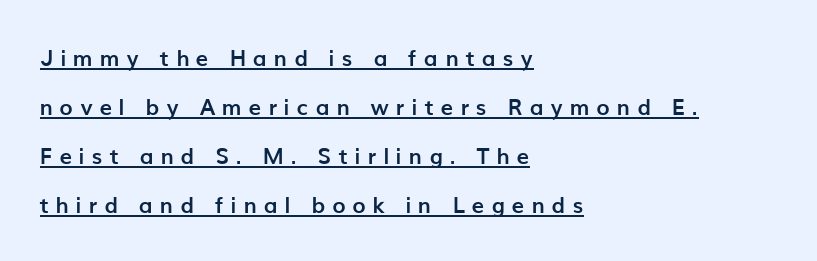
{"italic": "no", "bold": "yes", "underline": "yes", "align": "left", "line_spacing": "loose", "line_spacing_ratio": 2.23, "letter_spacing": "wide", "letter_spacing_em": 0.33, "glyph_px": 22}
